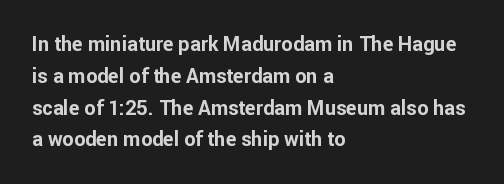
{"italic": "no", "bold": "yes", "underline": "no", "align": "left", "line_spacing": "normal", "line_spacing_ratio": 1.59, "letter_spacing": "normal", "letter_spacing_em": 0.0, "glyph_px": 20}
